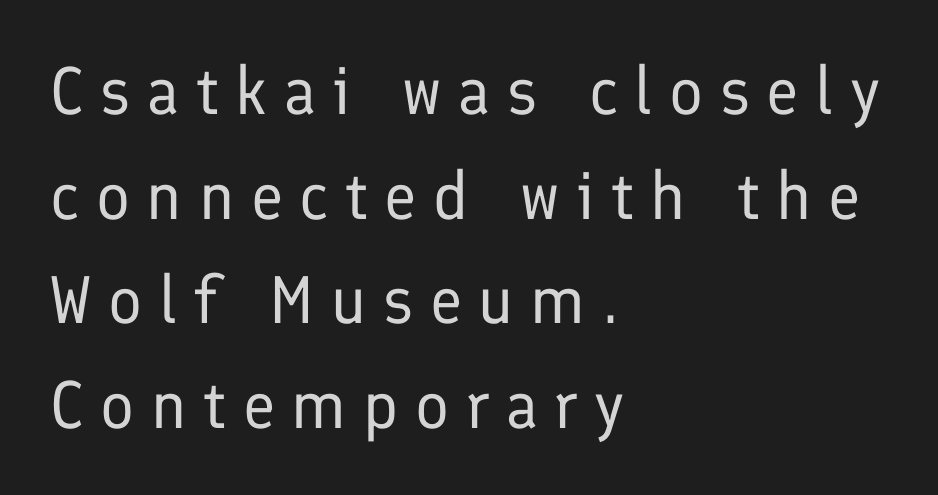
The image shows 67 px regular-weight sans-serif type, upright; set left-aligned, normal line spacing (1.56x), unusually wide letter spacing (+0.25 em), not underlined; low stroke contrast and a medium x-height.
